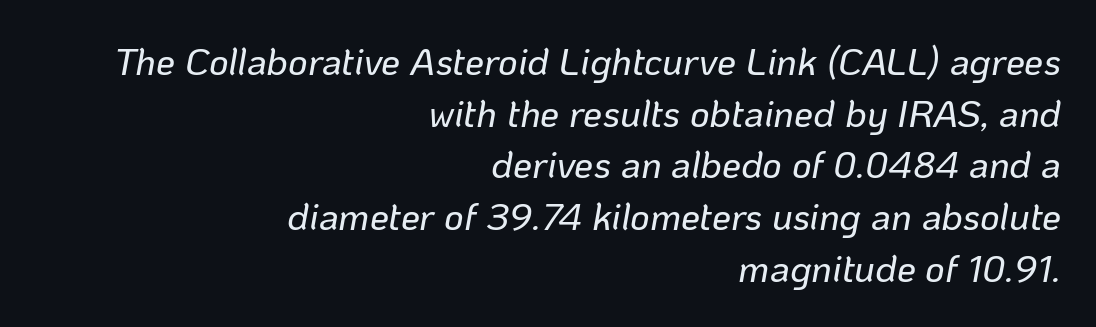
Look at the tracking — it's just the regular setting, nothing added. Reading down the column, the eye jumps a familiar distance to each next line. Character widths vary here, with narrow letters taking less room than wide ones. The setting favours the right margin, as signatures and pull-quotes sometimes do.
